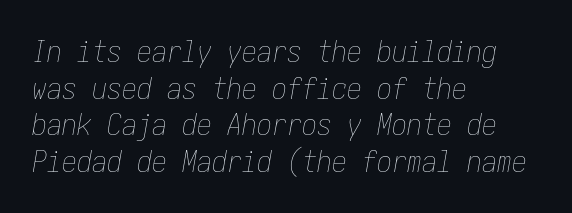
This rendering features lettering with no underline. Ink coverage per letter is moderate at most. What stands out about the letter spacing? Nothing — it is the standard amount. These lines were composed using italics. Typeset ragged right — the left edge is the straight one.
